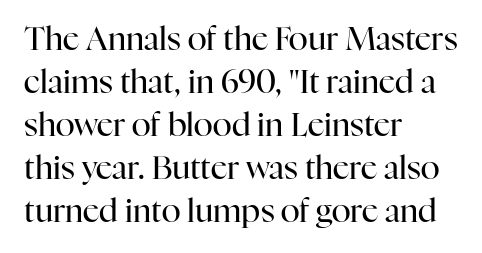
The image shows 32 px regular-weight serif type, upright; set left-aligned, normal line spacing (1.34x), normal letter spacing, not underlined; high stroke contrast and a medium x-height.
